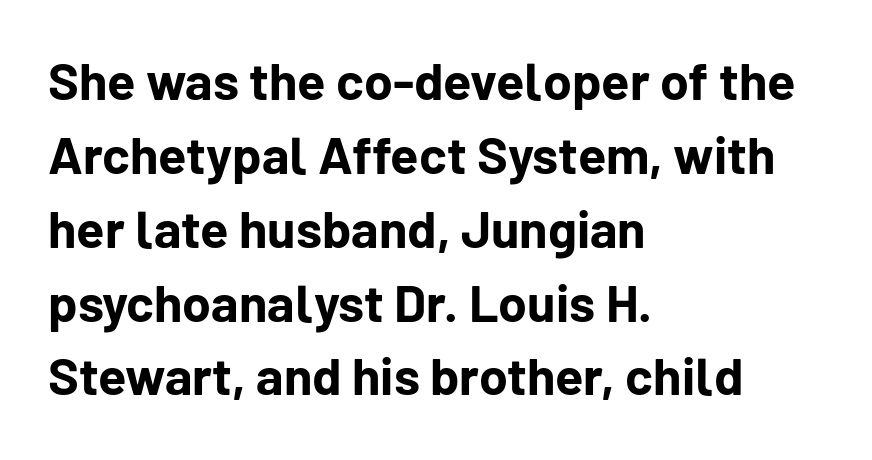
The image shows 52 px bold sans-serif type, upright; set left-aligned, normal line spacing (1.42x), normal letter spacing, not underlined; low stroke contrast and a medium x-height.
